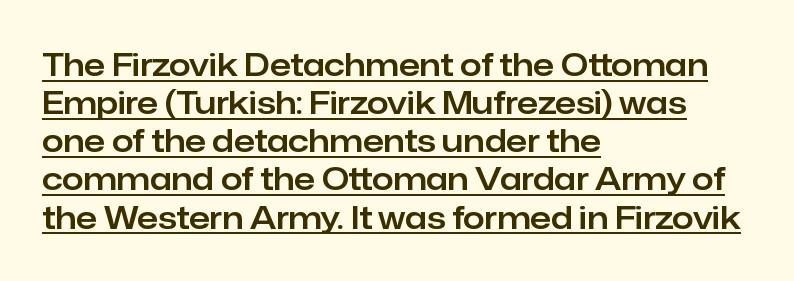
This sample uses a sans-serif face. Note the varied advance widths — an 'i' is clearly narrower than an 'm'. Underline: present. Caption: standard tracking, unaltered. Teacher's note: observe the even left margin — that is flush-left alignment. When letters stand straight like this, we call the style roman or upright.
